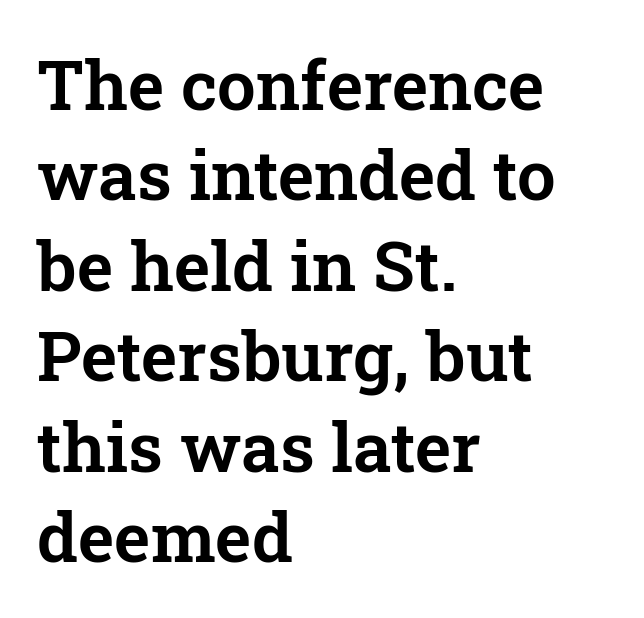
Q: Is the text italic (slanted)? A: No, it is upright.
Q: Is the typeface a serif or a sans-serif typeface? A: Serif.
Q: Is the text underlined? A: No.
Q: How is the paragraph aligned? A: Left-aligned.
Q: Is the spacing between letters normal or unusually wide? A: Normal.
Q: Is the spacing between lines tight, normal or loose? A: Normal.
Q: Width (condensed, normal, or wide)? A: Normal.
Q: Stroke contrast? A: Low.
Q: x-height? A: Medium.
Q: Monospaced? A: No.
